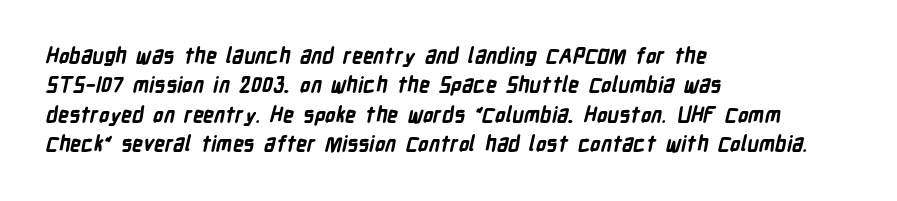
Q: Is the text bold? A: Yes.
Q: Is the text underlined? A: No.
Q: How is the paragraph aligned? A: Left-aligned.
Q: Is the spacing between letters normal or unusually wide? A: Normal.
Q: Is the spacing between lines tight, normal or loose? A: Normal.
